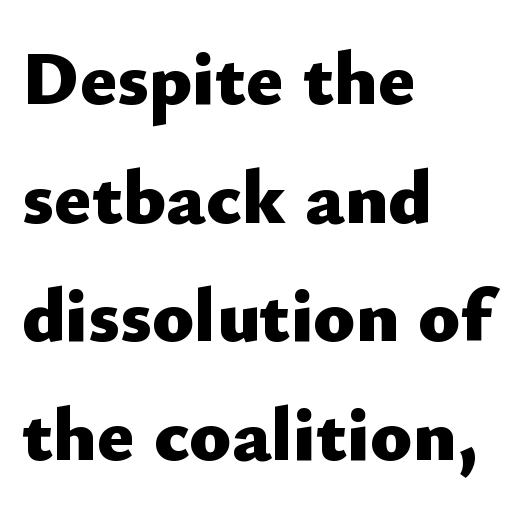
{"serif": "no", "italic": "no", "bold": "yes", "weight": "heavy", "width": "normal", "stroke_contrast": "low", "x_height": "small", "monospaced": "no", "underline": "no", "align": "left", "line_spacing": "normal", "line_spacing_ratio": 1.54, "letter_spacing": "normal", "letter_spacing_em": 0.0, "glyph_px": 77}
